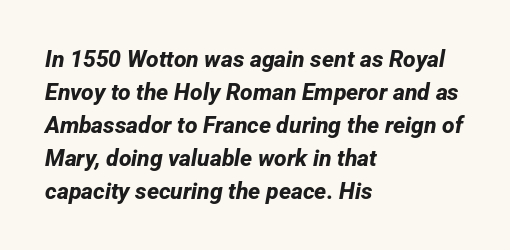
Check the space under the baseline: it is left empty. These lines carry a lot of weight — the face is fully bold. Compared with a centered layout, this one pins lines to the left instead. The horizontal fit of the characters is conventional and even. Interline gaps are of average width in this sample.
